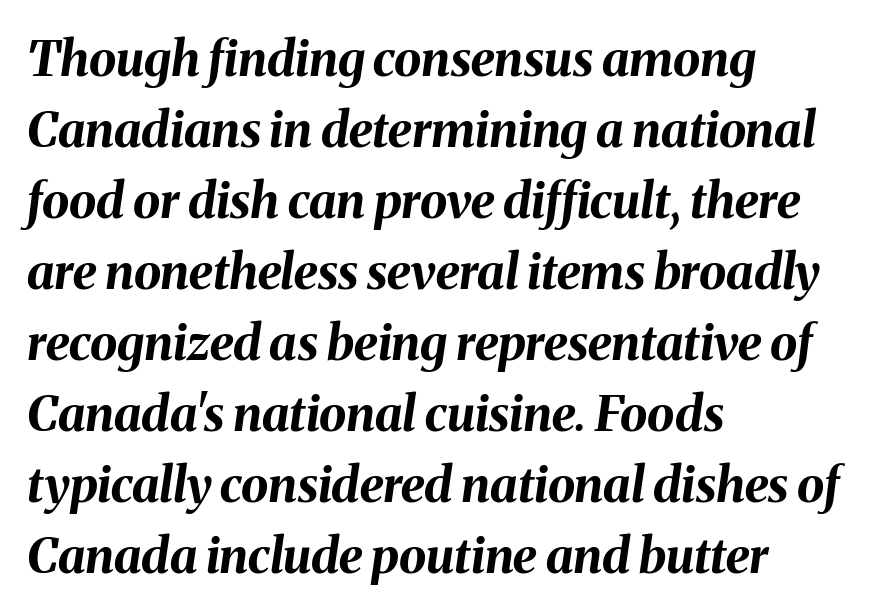
{"italic": "yes", "lean": "right", "slant_degrees": 8, "bold": "yes", "weight": "bold", "width": "normal", "stroke_contrast": "medium", "x_height": "medium", "monospaced": "no", "underline": "no", "align": "left", "line_spacing": "normal", "line_spacing_ratio": 1.45, "letter_spacing": "normal", "letter_spacing_em": 0.0, "glyph_px": 49}
